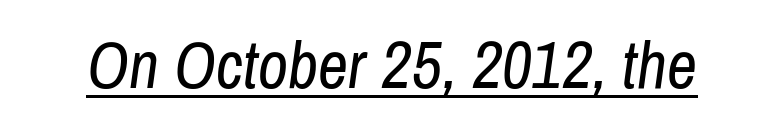
{"italic": "yes", "lean": "right", "slant_degrees": 8, "bold": "no", "weight": "regular", "width": "condensed", "stroke_contrast": "low", "x_height": "medium", "monospaced": "no", "underline": "yes", "letter_spacing": "normal", "letter_spacing_em": 0.0, "glyph_px": 66}
